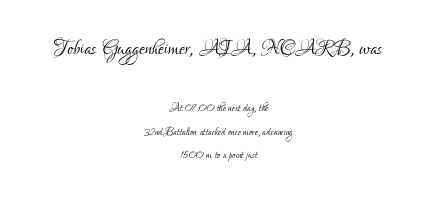
The image shows 27 px text type; set centered, normal line spacing (1.66x), normal letter spacing, not underlined; the first (top) block is 1.93x larger.
